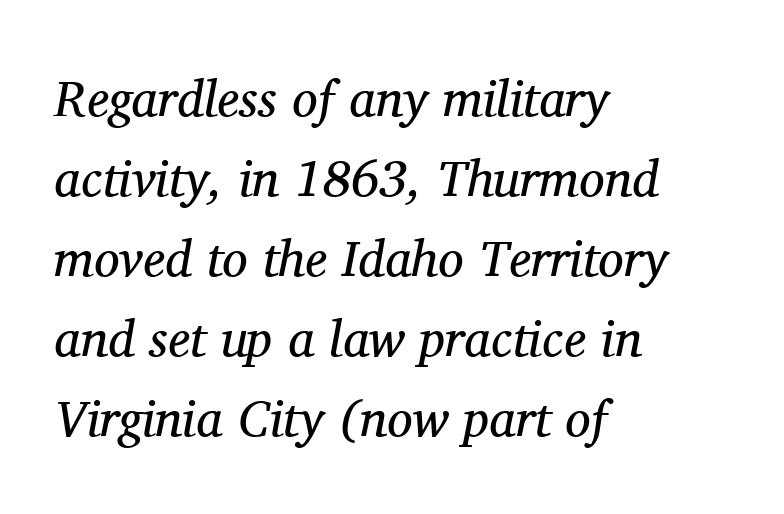
{"serif": "yes", "italic": "yes", "lean": "right", "slant_degrees": 11, "bold": "no", "weight": "regular", "width": "normal", "stroke_contrast": "medium", "x_height": "medium", "monospaced": "no", "underline": "no", "align": "left", "line_spacing": "normal", "line_spacing_ratio": 1.57, "letter_spacing": "normal", "letter_spacing_em": 0.0, "glyph_px": 51}
